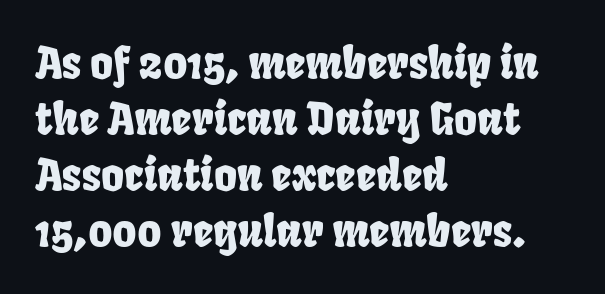
The image shows 44 px condensed sans-serif type; set left-aligned, normal line spacing (1.27x), normal letter spacing, not underlined; low stroke contrast and a large x-height.
